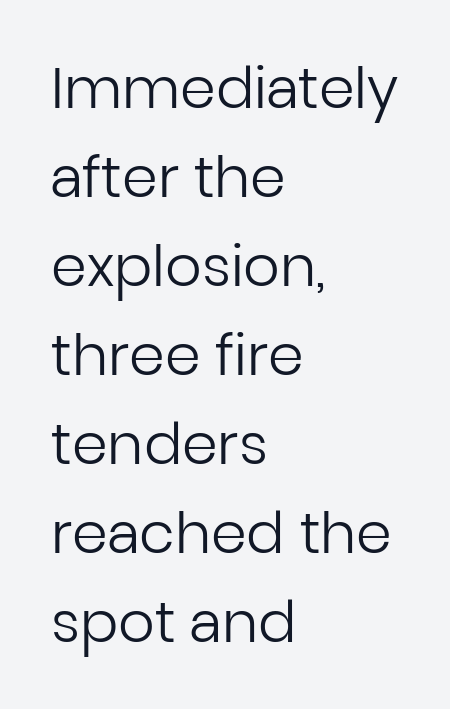
Check the space under the baseline: it is left empty. Each letter keeps its own natural width here, so spacing adapts to shape. Honestly, the row spacing looks completely unremarkable. On a weight scale, this lands at 450 or below.
